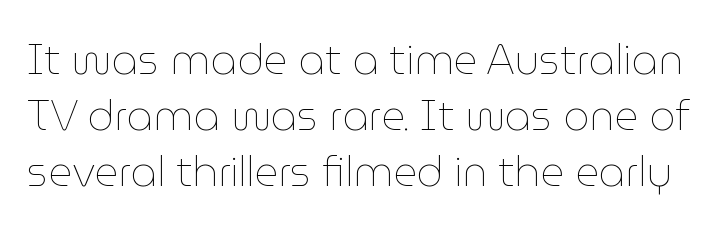
The line-height multiplier appears to be the usual default. Clear beneath every line of the passage. Upright lettering throughout. Counters stay open thanks to moderate or lighter strokes. These lines keep a tight, regular rhythm from letter to letter.
